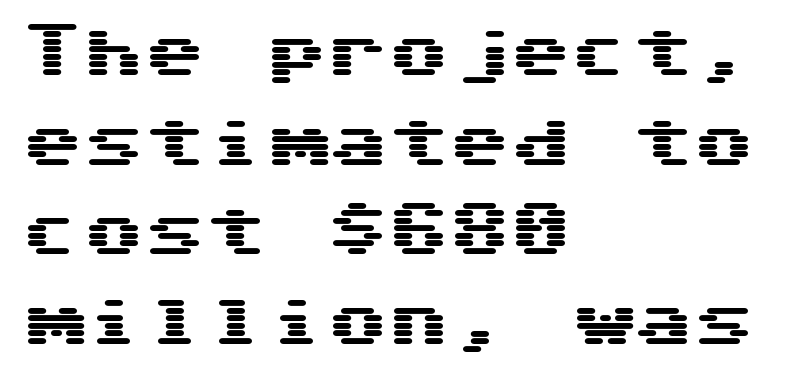
Q: Is the text italic (slanted)? A: No, it is upright.
Q: Is the typeface a serif or a sans-serif typeface? A: Sans-serif.
Q: Is the text underlined? A: No.
Q: How is the paragraph aligned? A: Left-aligned.
Q: Is the spacing between letters normal or unusually wide? A: Normal.
Q: Is the spacing between lines tight, normal or loose? A: Normal.
Q: Width (condensed, normal, or wide)? A: Wide.
Q: Stroke contrast? A: Medium.
Q: x-height? A: Medium.
